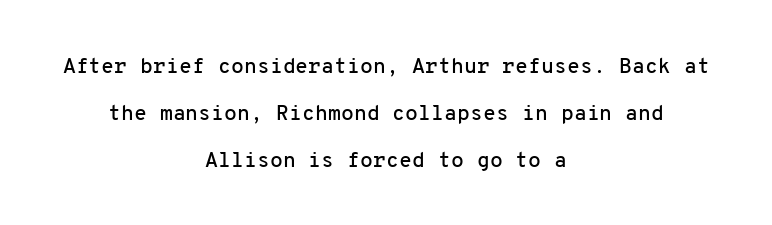
The image shows 21 px text type, upright; set centered, loose line spacing (2.23x), normal letter spacing, not underlined.
